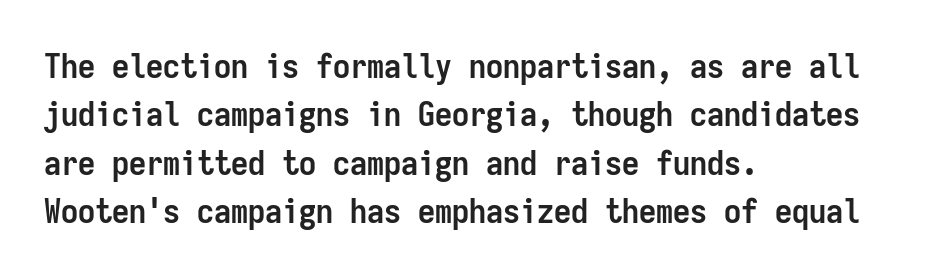
Every character sits straight up, as roman type does. Visually the block forms a straight wall on the left and a jagged coastline on the right. These lines carry a lot of weight — the face is fully bold. Every character here occupies the same horizontal width, giving the sample a typewriter-like rhythm. Vertical spacing — default. In terms of letterspacing, this is plain default setting.
